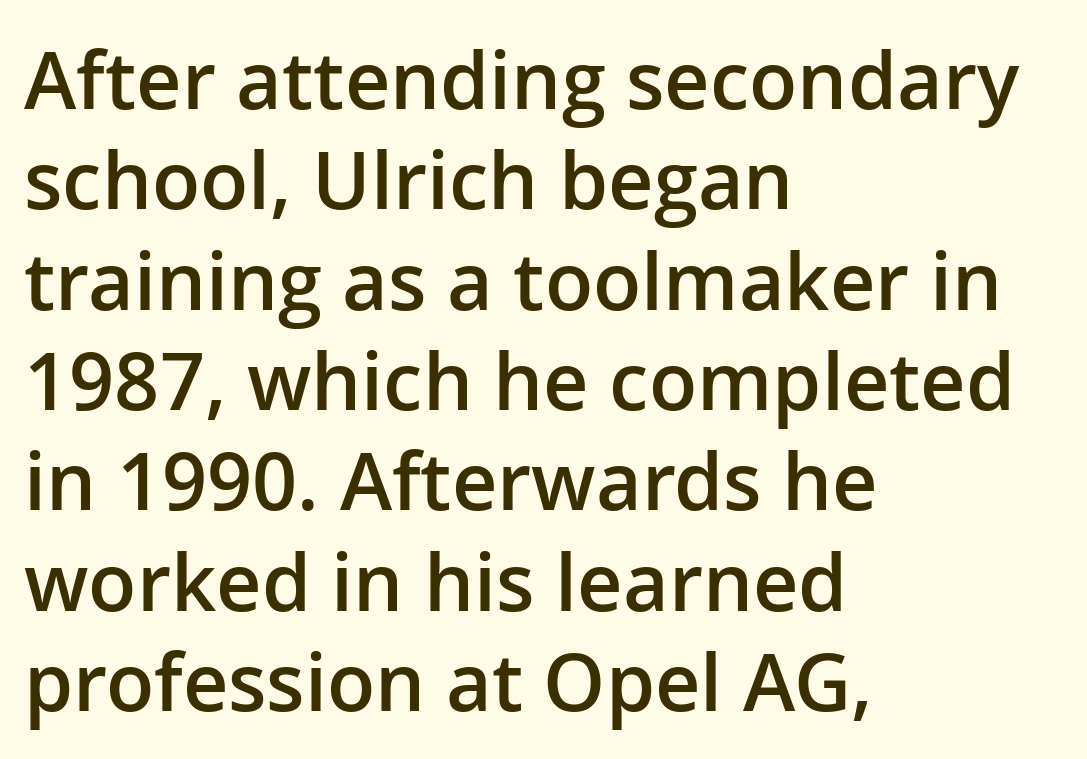
On the weight axis this lands at semibold, roughly 600. This sample uses plain, unmodified letter spacing. Spacing verdict: proportional, widths tailored to each character. Look at the bottom of the vertical strokes: they stop flat, with no serifs. The leading is moderate, giving the passage an even texture. Lines of text with bare space underneath.
